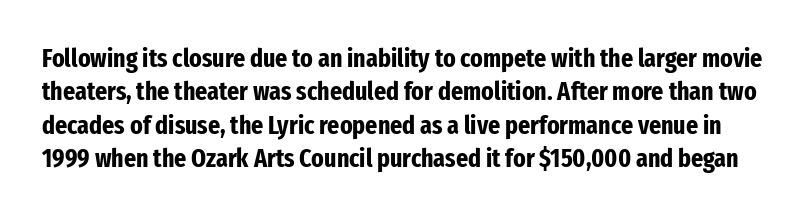
{"italic": "no", "bold": "yes", "underline": "no", "line_spacing": "normal", "line_spacing_ratio": 1.28, "letter_spacing": "normal", "letter_spacing_em": 0.0, "glyph_px": 26}
